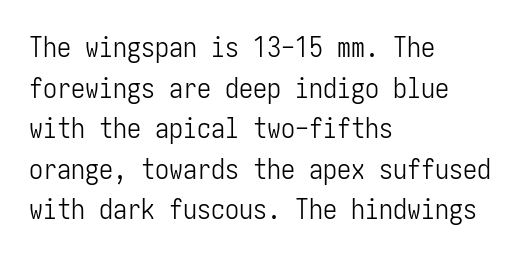
{"serif": "no", "italic": "no", "bold": "no", "weight": "light", "width": "condensed", "stroke_contrast": "low", "x_height": "medium", "underline": "no", "align": "left", "line_spacing": "normal", "line_spacing_ratio": 1.45, "letter_spacing": "normal", "letter_spacing_em": 0.0, "glyph_px": 28}
